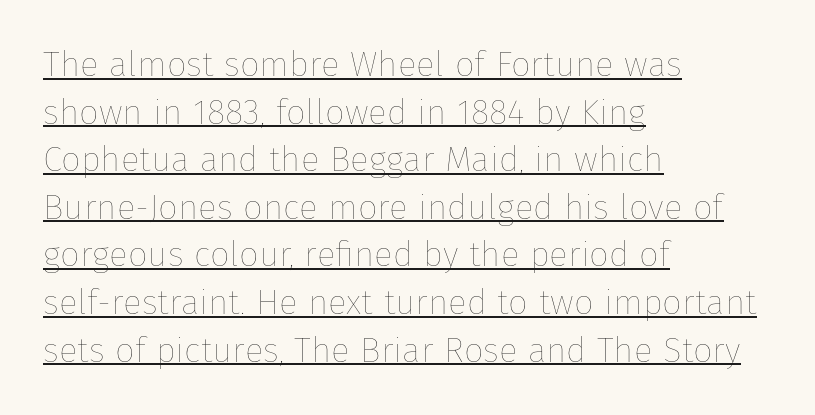
The image shows 35 px thin type, upright; set left-aligned, normal line spacing (1.36x), normal letter spacing, underlined; low stroke contrast and a medium x-height.
